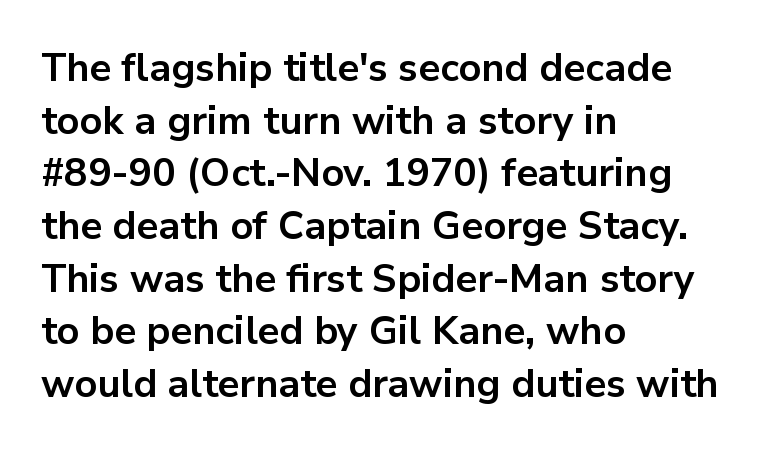
The image shows 39 px bold sans-serif type, upright; set left-aligned, normal line spacing (1.35x), normal letter spacing, not underlined; low stroke contrast and a medium x-height.
